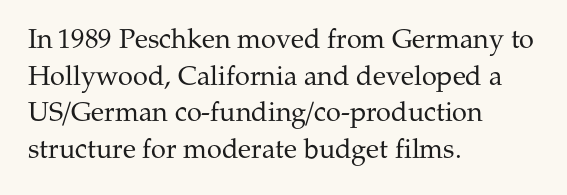
Reading down the block, your eye returns to a fixed left position each line. Do the letters lean? They stand straight. The strip under each line holds only bare page. Bold? No — there's no thickening of the strokes. Line spacing here is normal. Glyph-to-glyph distance matches everyday printed text.
